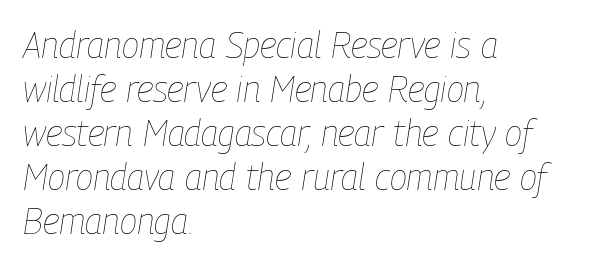
The image shows 36 px thin, condensed type, italic (leaning right); set left-aligned, line spacing 1.22x, normal letter spacing, not underlined; low stroke contrast and a medium x-height.
